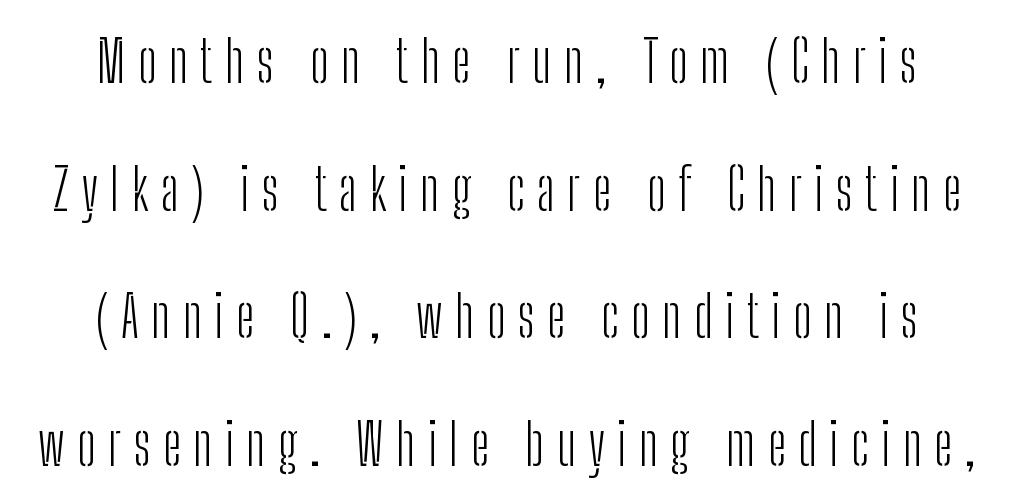
Q: Is the text bold? A: No.
Q: Is the text italic (slanted)? A: No, it is upright.
Q: Is the typeface a serif or a sans-serif typeface? A: Sans-serif.
Q: Is the text underlined? A: No.
Q: Is the spacing between letters normal or unusually wide? A: Unusually wide.
Q: Is the spacing between lines tight, normal or loose? A: Loose.
Q: Width (condensed, normal, or wide)? A: Condensed.
Q: Stroke contrast? A: Low.
Q: x-height? A: Medium.
Q: Monospaced? A: No.
